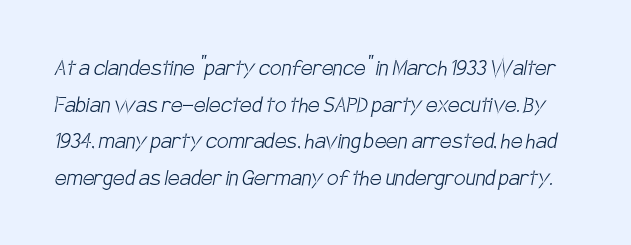
Unmarked baselines from the first word to the last. The letters sit at their default tracking, neither squeezed nor spread. Quick note: interline space is typical. Stroke thickness stays within the range of a standard reading face or lighter.
